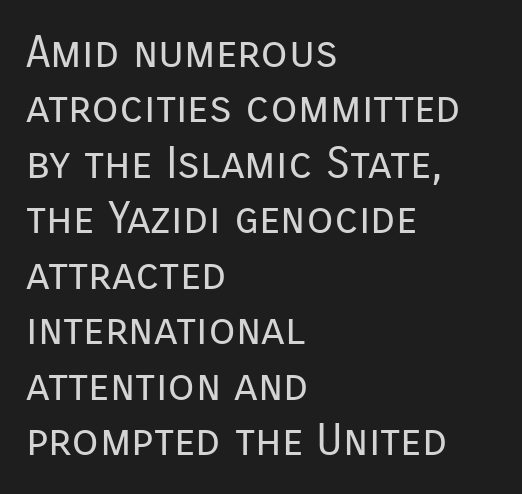
Short note: letters normally spaced. Only glyphs here, with clear space below each row. A typesetter would call this proportional, since set widths differ per character. Casual observation: everything's shoved over to the left. These lines sit exactly where default settings would place them. This is the regular roman posture of the typeface.
